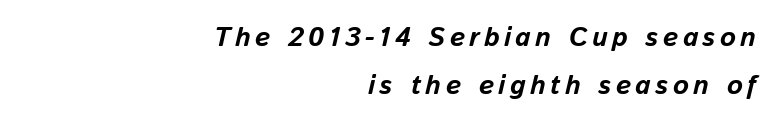
Q: Is the text bold? A: Yes.
Q: Is the text italic (slanted)? A: Yes, it leans right by about 13 degrees.
Q: Is the text underlined? A: No.
Q: How is the paragraph aligned? A: Right-aligned.
